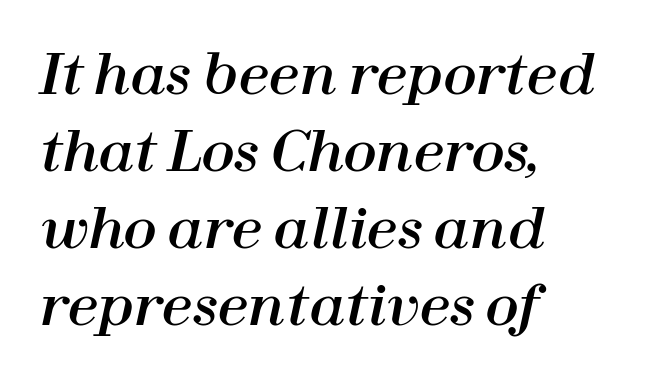
Q: Is the text italic (slanted)? A: Yes, it leans right by about 12 degrees.
Q: Is the text underlined? A: No.
Q: How is the paragraph aligned? A: Left-aligned.
Q: Is the spacing between letters normal or unusually wide? A: Normal.
Q: Is the spacing between lines tight, normal or loose? A: Normal.
Q: Width (condensed, normal, or wide)? A: Normal.
Q: Stroke contrast? A: High.
Q: x-height? A: Medium.
Q: Monospaced? A: No.
